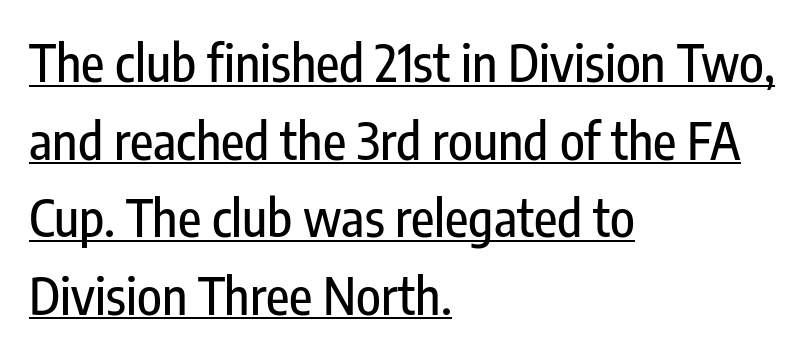
The image shows 51 px condensed sans-serif type, upright; set left-aligned, normal line spacing (1.52x), normal letter spacing, underlined; low stroke contrast and a medium x-height.
